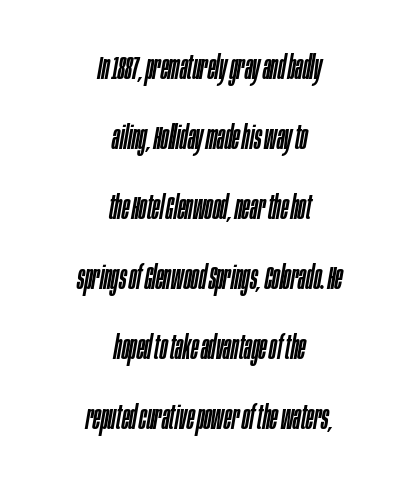
Q: Is the text italic (slanted)? A: Yes, it leans right by about 10 degrees.
Q: Is the text underlined? A: No.
Q: How is the paragraph aligned? A: Centered.
Q: Is the spacing between letters normal or unusually wide? A: Normal.
Q: Is the spacing between lines tight, normal or loose? A: Loose.
Q: Width (condensed, normal, or wide)? A: Condensed.
Q: Stroke contrast? A: Low.
Q: x-height? A: Large.
Q: Monospaced? A: No.
